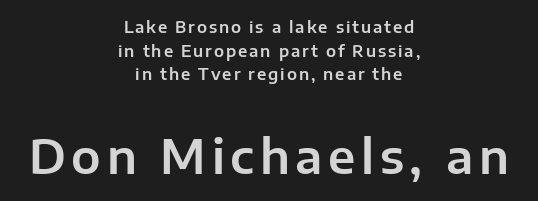
This is sans-serif lettering, the kind often seen on screens and signage. Only glyphs here, with clear space below each row. The vertical gap from one line to the next is medium. The composition opens small and finishes big.
